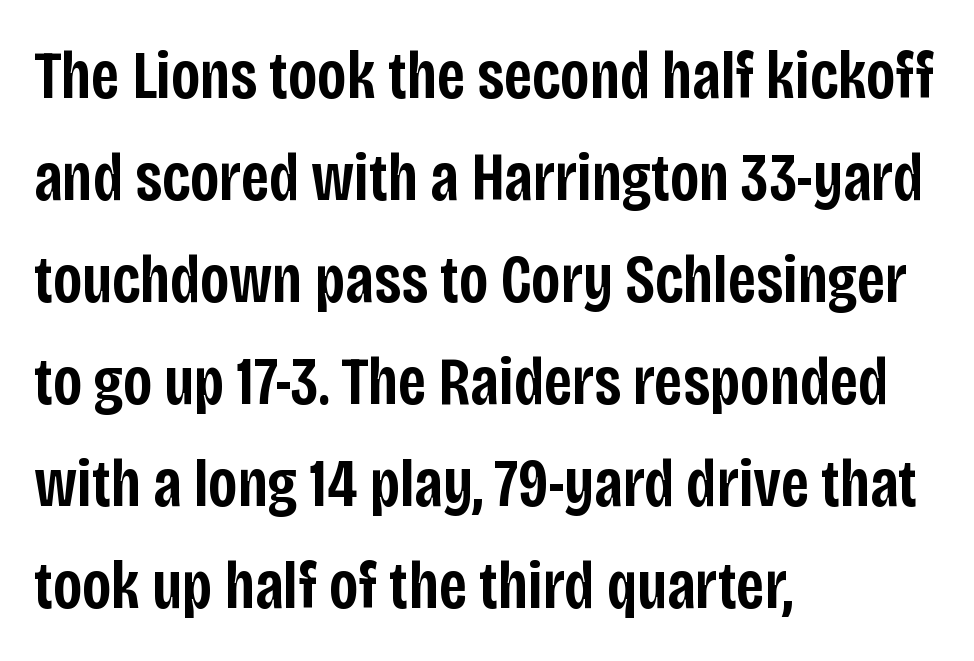
The image shows 68 px semibold, condensed sans-serif type, upright; set left-aligned, normal line spacing (1.5x), normal letter spacing, not underlined; low stroke contrast and a large x-height.
